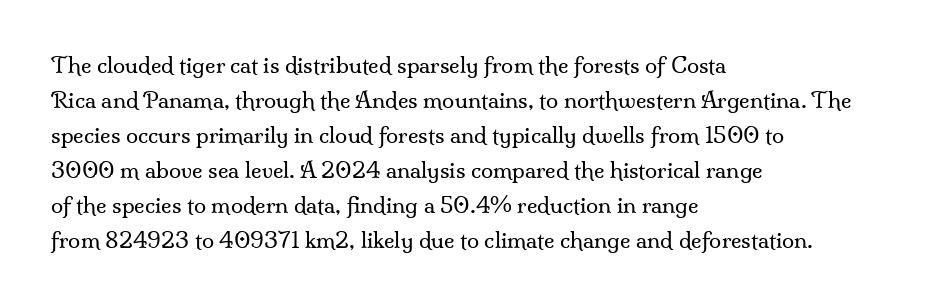
Every stem runs plumb, perpendicular to the baseline. Ink coverage per letter is moderate at most. Does extra space separate the letters? No, they use regular spacing. Line starts are locked; line ends wander. If you measured baseline to baseline, you'd find a middling distance.
